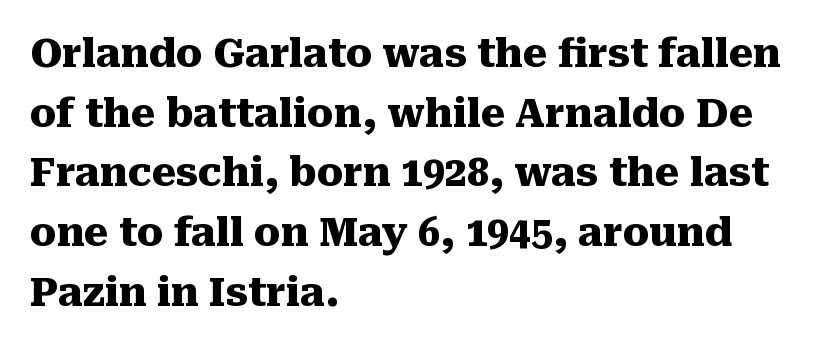
Students, observe: this is what conventionally led text looks like. Which margin do the lines hug? The left one — the right edge is uneven. The lettering holds an erect, upright posture throughout. Stroke terminals: seriffed.
